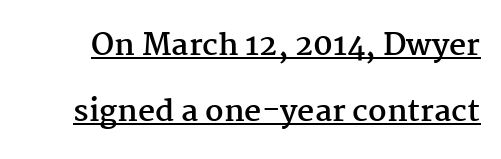
{"serif": "yes", "italic": "no", "bold": "yes", "weight": "semibold", "width": "normal", "stroke_contrast": "medium", "x_height": "medium", "monospaced": "no", "underline": "yes", "line_spacing": "loose", "line_spacing_ratio": 2.19, "letter_spacing": "normal", "letter_spacing_em": 0.0, "glyph_px": 30}
